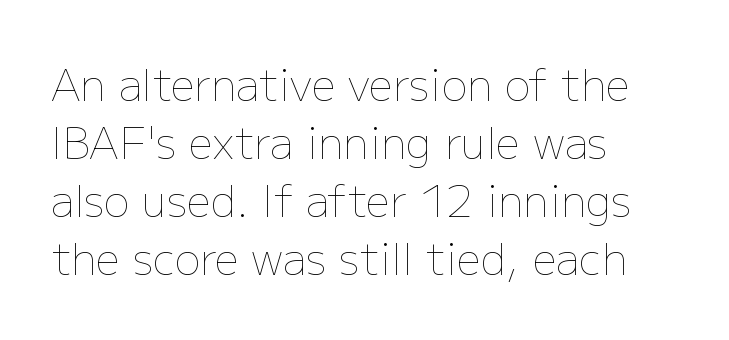
Q: Is the text bold? A: No.
Q: Is the text italic (slanted)? A: No, it is upright.
Q: Is the text underlined? A: No.
Q: How is the paragraph aligned? A: Left-aligned.
Q: Is the spacing between letters normal or unusually wide? A: Normal.
Q: Is the spacing between lines tight, normal or loose? A: Normal.
Q: Width (condensed, normal, or wide)? A: Normal.
Q: Stroke contrast? A: Low.
Q: x-height? A: Medium.
Q: Monospaced? A: No.
